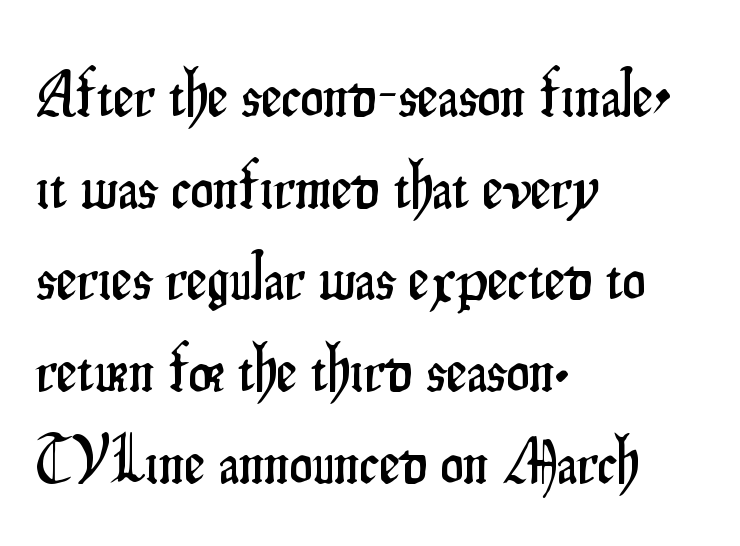
Q: Is the text italic (slanted)? A: No, it is upright.
Q: Is the typeface a serif or a sans-serif typeface? A: Sans-serif.
Q: Is the text underlined? A: No.
Q: How is the paragraph aligned? A: Left-aligned.
Q: Is the spacing between letters normal or unusually wide? A: Normal.
Q: Is the spacing between lines tight, normal or loose? A: Normal.
Q: Width (condensed, normal, or wide)? A: Condensed.
Q: Stroke contrast? A: Low.
Q: x-height? A: Small.
Q: Monospaced? A: No.
